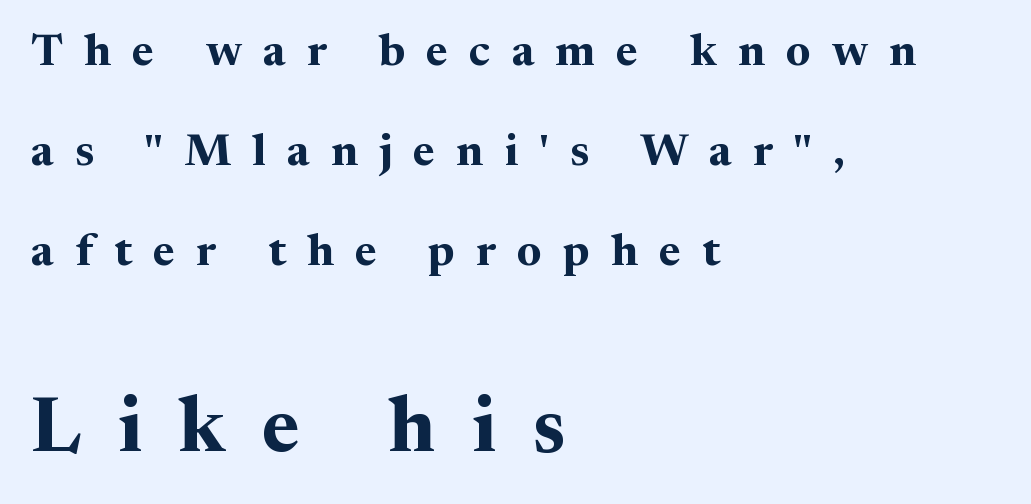
{"serif": "yes", "italic": "no", "bold": "yes", "weight": "bold", "width": "normal", "stroke_contrast": "medium", "x_height": "medium", "monospaced": "no", "underline": "no", "align": "left", "line_spacing": "loose", "line_spacing_ratio": 2.22, "letter_spacing": "wide", "letter_spacing_em": 0.47, "larger_block": "second", "size_ratio": 1.73, "glyph_px": 78}
